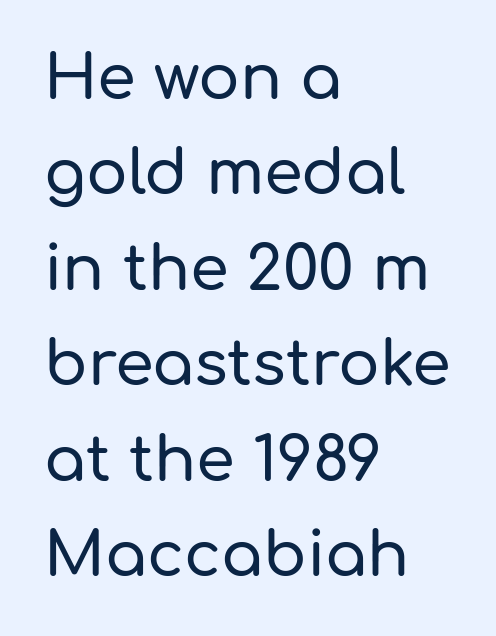
Check the space under the baseline: it is left empty. Each letter keeps its own natural width here, so spacing adapts to shape. The letters carry no serifs — their stems end cleanly without finishing strokes. Glyph-to-glyph distance matches everyday printed text. This block has exactly the height ordinary leading produces. Upright lettering throughout.
